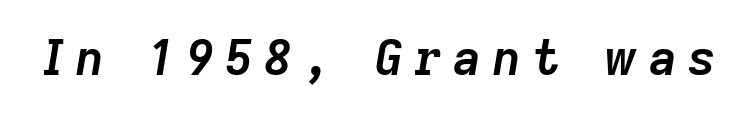
{"italic": "yes", "lean": "right", "slant_degrees": 9, "bold": "yes", "weight": "semibold", "width": "normal", "stroke_contrast": "low", "x_height": "medium", "monospaced": "no", "underline": "no", "letter_spacing": "wide", "letter_spacing_em": 0.24, "glyph_px": 48}
